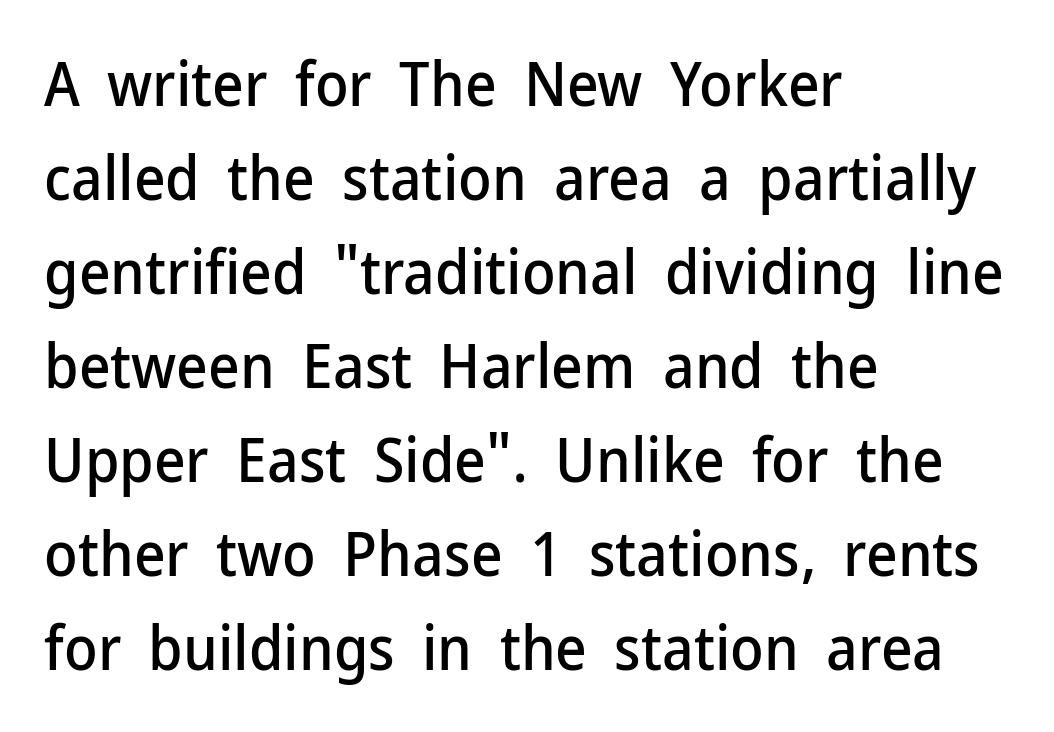
{"serif": "no", "italic": "no", "width": "normal", "stroke_contrast": "low", "x_height": "medium", "monospaced": "no", "underline": "no", "align": "left", "line_spacing": "normal", "line_spacing_ratio": 1.54, "letter_spacing": "normal", "letter_spacing_em": 0.0, "glyph_px": 61}
